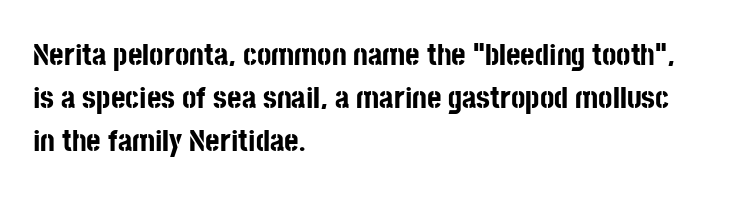
The image shows 31 px bold, condensed sans-serif type, upright; set left-aligned, normal line spacing (1.38x), normal letter spacing, not underlined; low stroke contrast and a large x-height.
